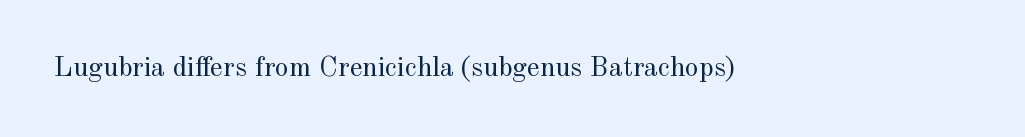
This rendering leaves character spacing at its baseline value. Varying glyph widths throughout — classic text-font behaviour. No extra ink here — the face is not bold. Each letter's strokes conclude with small projecting serifs. Underlining? Definitely not there. This is the regular roman posture of the typeface.
